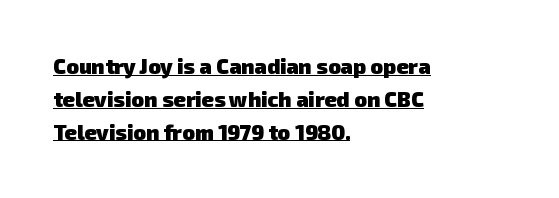
You'd pick this weight for a headline — it's a proper bold. The specimen includes a rule beneath the text block's lines. Compared with typical body copy, the letter spacing here is the same. The leading is moderate, giving the passage an even texture. Short and long lines alike share a common starting point at left.
